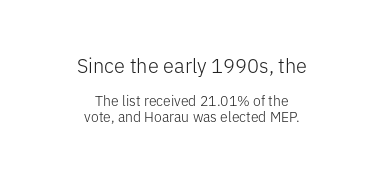
Q: Is the text bold? A: No.
Q: Is the text italic (slanted)? A: No, it is upright.
Q: Is the text underlined? A: No.
Q: How is the paragraph aligned? A: Centered.
Q: Is the spacing between letters normal or unusually wide? A: Normal.
Q: Is the spacing between lines tight, normal or loose? A: Tight.
Q: Which block of text is set in a larger size, the first (top) or the second (bottom)? A: The first (top) one.
